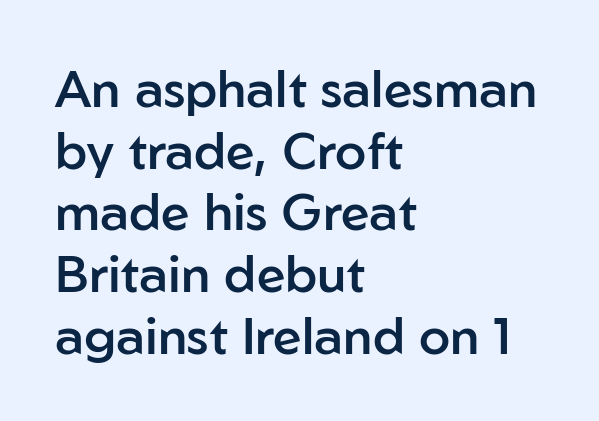
Every letter is mildly thick-stroked: semibold rather than bold. Beneath every word, the page is bare. Is the block centered? No — it sits flush against the left margin. Note the varied advance widths — an 'i' is clearly narrower than an 'm'. The font's upright variant was chosen for this text. A typesetter would label this face a sans.
